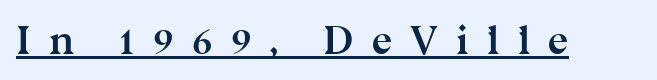
{"serif": "yes", "italic": "no", "bold": "yes", "weight": "semibold", "width": "normal", "stroke_contrast": "medium", "x_height": "medium", "monospaced": "no", "underline": "yes", "letter_spacing": "wide", "letter_spacing_em": 0.44, "glyph_px": 41}
